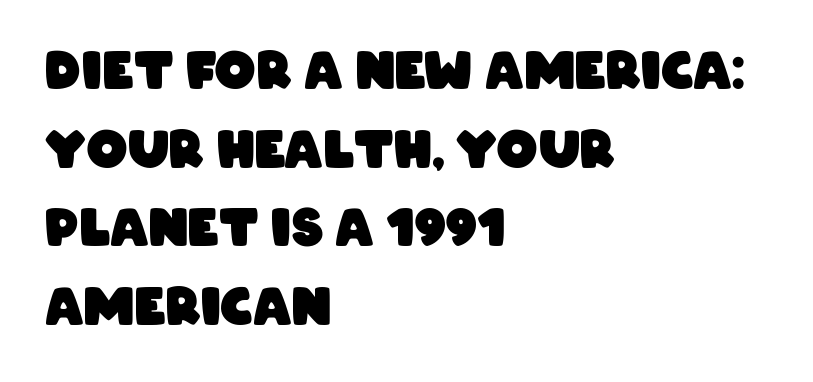
{"serif": "no", "bold": "yes", "weight": "heavy", "width": "condensed", "stroke_contrast": "low", "x_height": "large", "monospaced": "no", "underline": "no", "align": "left", "line_spacing": "normal", "line_spacing_ratio": 1.54, "letter_spacing": "normal", "letter_spacing_em": 0.0, "glyph_px": 51}
